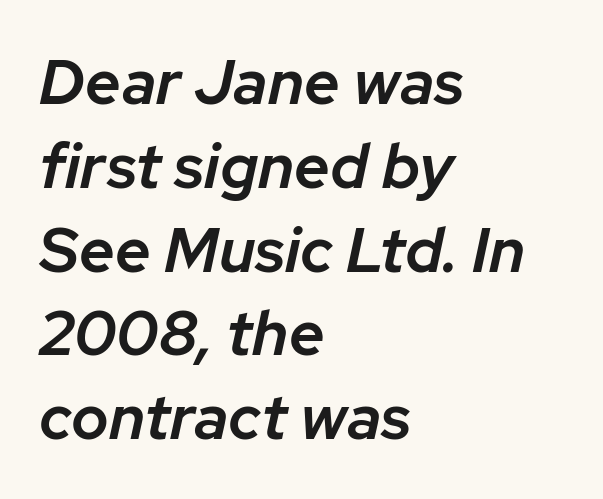
The image shows 63 px semibold type, italic (leaning right); set left-aligned, normal line spacing (1.33x), normal letter spacing, not underlined; low stroke contrast and a medium x-height.
